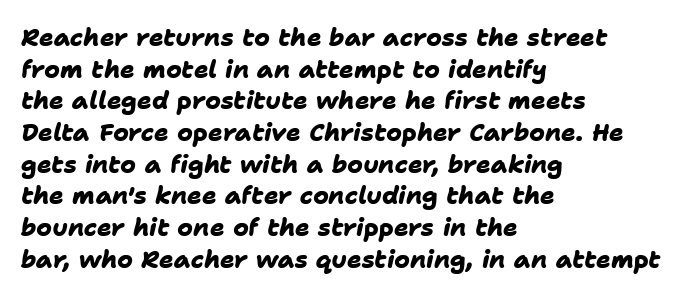
Q: Is the text bold? A: Yes.
Q: Is the text underlined? A: No.
Q: How is the paragraph aligned? A: Left-aligned.
Q: Is the spacing between letters normal or unusually wide? A: Normal.
Q: Is the spacing between lines tight, normal or loose? A: Normal.
